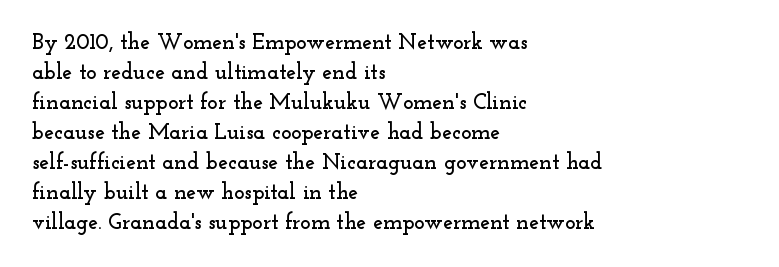
The image shows 22 px text type, upright; set left-aligned, normal line spacing (1.36x), normal letter spacing, not underlined.
